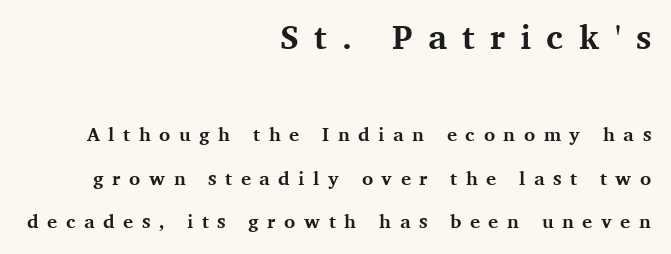
The area under the type is left untouched. Every row of glyphs terminates at an identical x-position on the right. This is heavy type, rendered in bold. Interline gaps are noticeably wide in this sample.
